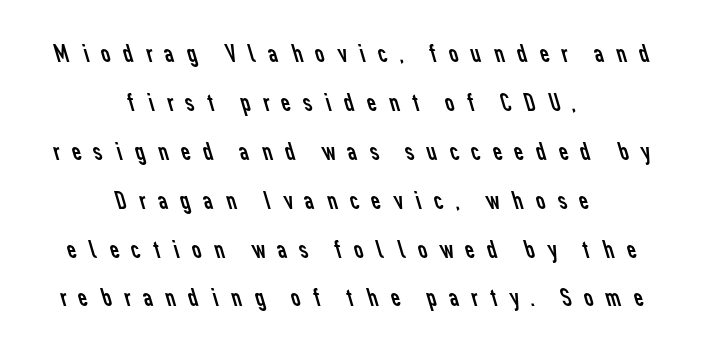
This rendering features lettering with no underline. No extra ink here — the face is not bold. There is plenty of visible air inserted between adjacent glyphs. The whitespace from short lines is split evenly between both sides.
